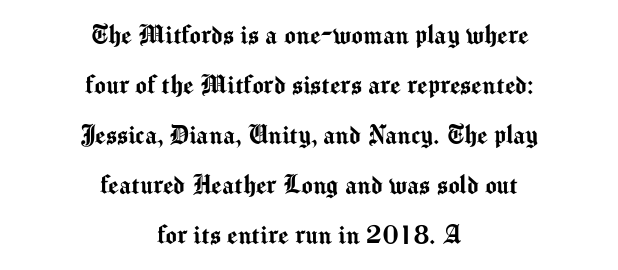
If you measured baseline to baseline, you'd find a middling distance. Between one letter and the next there's only the usual sliver of space. You can tell from the bare stems that sans-serif type was used. The face used here is proportionally spaced, like ordinary book or web type. In terms of posture, this sample is upright.
